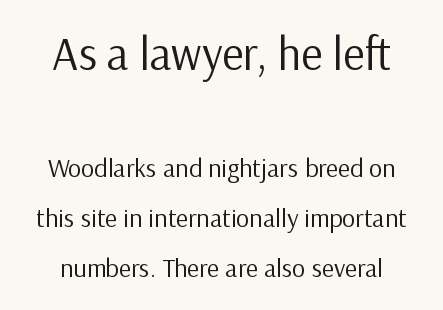
Q: Is the text bold? A: No.
Q: Is the text italic (slanted)? A: No, it is upright.
Q: Is the typeface a serif or a sans-serif typeface? A: Sans-serif.
Q: Is the text underlined? A: No.
Q: Is the spacing between letters normal or unusually wide? A: Normal.
Q: Is the spacing between lines tight, normal or loose? A: Loose.
Q: Which block of text is set in a larger size, the first (top) or the second (bottom)? A: The first (top) one.
Q: Width (condensed, normal, or wide)? A: Normal.
Q: Stroke contrast? A: Low.
Q: x-height? A: Medium.
Q: Monospaced? A: No.
